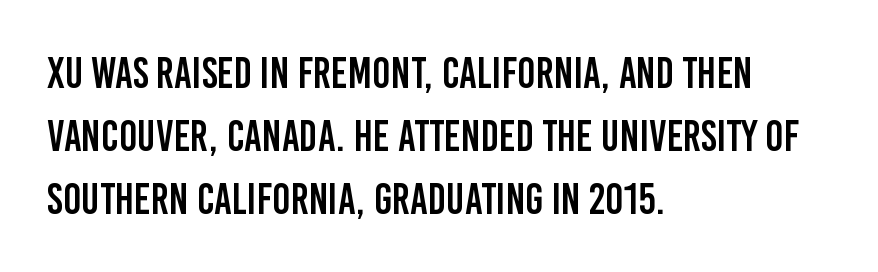
The lines are quadded left. Tall strokes in this sample are plumb rather than angled. A typesetter would label this face a sans. Nothing unusual about the tracking: characters are spaced as the font intends. Proportional: the letters do not fall into vertical columns.
